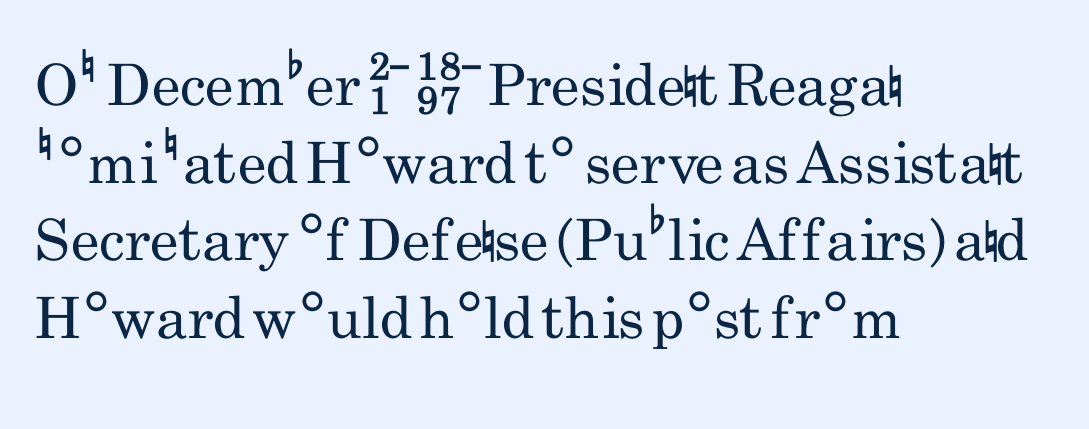
Summary of weight: not heavy and not bold. The strip under each line holds only bare page. The passage shown is typed in a proportional face where columns would drift. Caption: multi-line text, flush left, ragged right. Ascenders rise straight up at ninety degrees.
